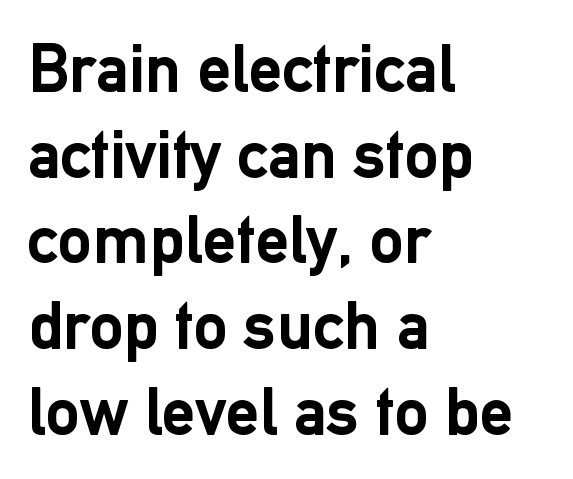
{"serif": "no", "italic": "no", "bold": "yes", "weight": "semibold", "width": "normal", "stroke_contrast": "low", "x_height": "medium", "monospaced": "no", "underline": "no", "align": "left", "line_spacing": "normal", "line_spacing_ratio": 1.26, "letter_spacing": "normal", "letter_spacing_em": 0.0, "glyph_px": 68}
